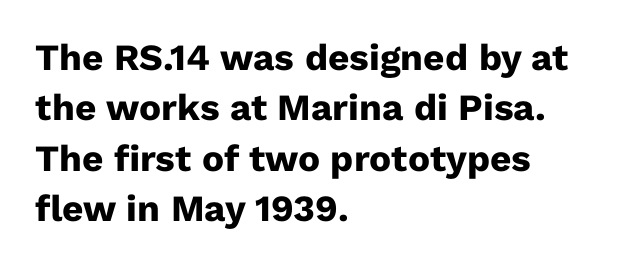
{"serif": "no", "italic": "no", "bold": "yes", "weight": "heavy", "width": "normal", "stroke_contrast": "low", "x_height": "medium", "monospaced": "no", "underline": "no", "align": "left", "line_spacing": "normal", "line_spacing_ratio": 1.36, "letter_spacing": "normal", "letter_spacing_em": 0.0, "glyph_px": 37}
